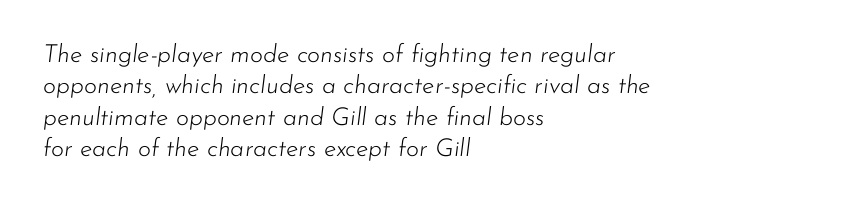
The image shows 25 px text type, italic (leaning right); set left-aligned, normal line spacing (1.26x), normal letter spacing, not underlined.
